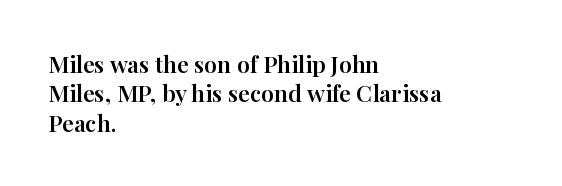
One-word summary of the alignment: left. Posture: vertical. The tracking reads as untouched default to a designer's eye. Each row of text sits above clean, open space. Does the leading feel generous? No, just average.
